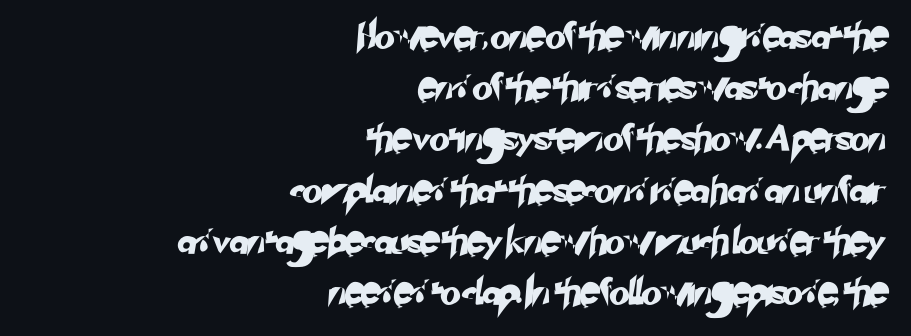
The passage shown stacks its lines with a broad gap. Each row of text sits above clean, open space. Short and long lines alike share a common ending point at right. The letters sit at their default tracking, neither squeezed nor spread.
